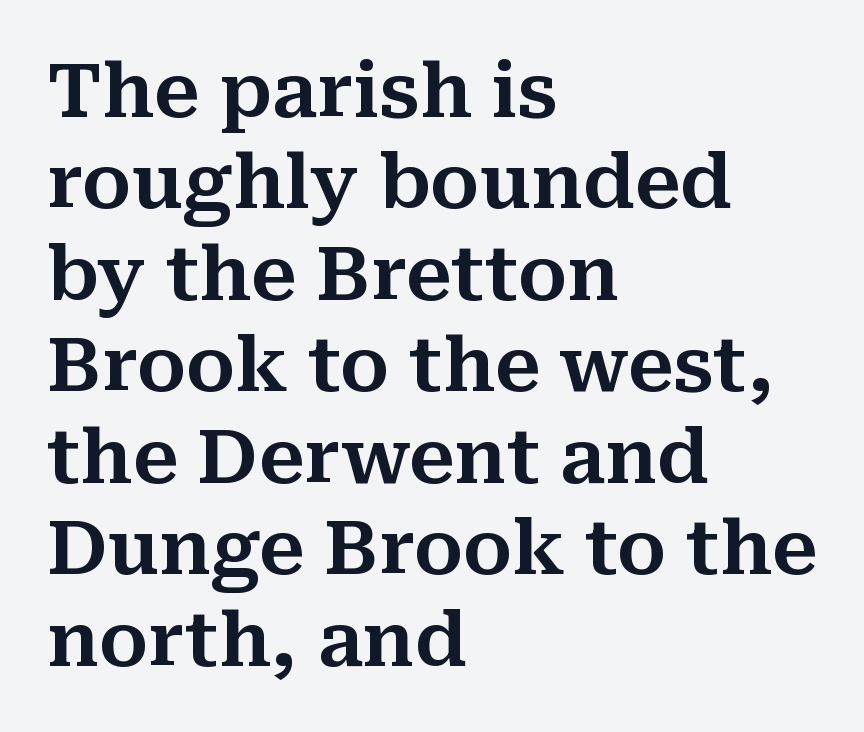
The words here are not underlined. Vertical strokes here are truly vertical. The typeface chosen for these lines features serifs. Do the characters align in a grid? No, the font is proportional. Horizontal alignment here is leftward, the default for most running prose. The letters sit at their default tracking, neither squeezed nor spread.
